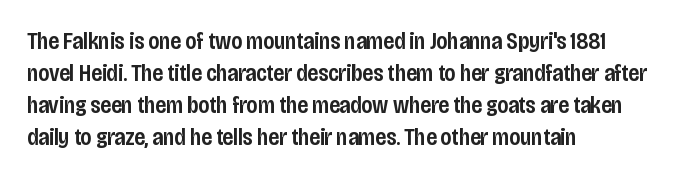
Q: Is the text bold? A: Semi-bold.
Q: Is the text italic (slanted)? A: No, it is upright.
Q: Is the text underlined? A: No.
Q: How is the paragraph aligned? A: Left-aligned.
Q: Is the spacing between letters normal or unusually wide? A: Normal.
Q: Is the spacing between lines tight, normal or loose? A: Normal.
